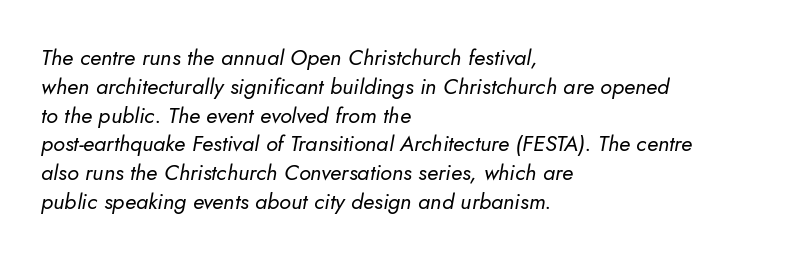
In terms of letterspacing, this is plain default setting. Emphasis-style slanted type is in use. The vertical gap from one line to the next is medium. The strokes are not fattened; the text isn't bold. The rendering anchors every line to the left-hand side.
